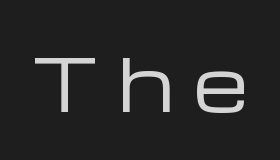
Note: no serifs on the glyphs. The type sits square on the baseline with zero lean. Glyph-to-glyph distance is far greater than everyday printed text. These lines are rendered in a variable-pitch font.
